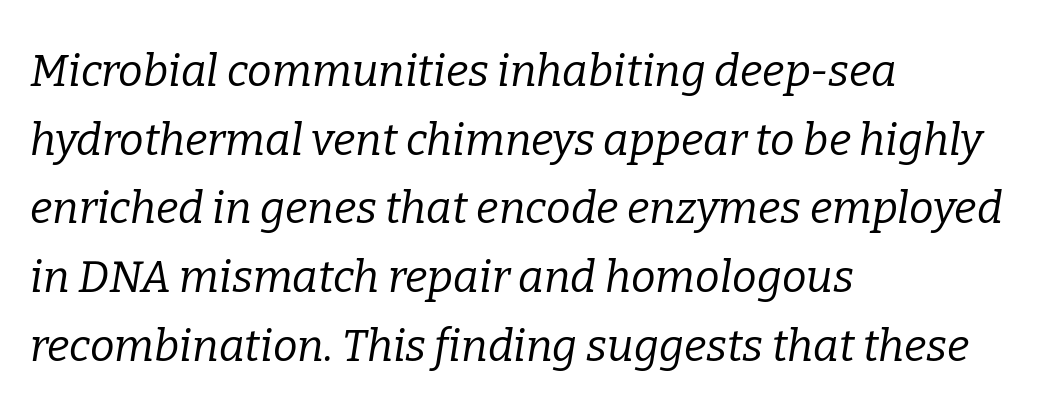
{"serif": "yes", "italic": "yes", "lean": "right", "slant_degrees": 9, "bold": "no", "weight": "regular", "width": "normal", "stroke_contrast": "low", "x_height": "medium", "monospaced": "no", "underline": "no", "align": "left", "line_spacing": "normal", "line_spacing_ratio": 1.56, "letter_spacing": "normal", "letter_spacing_em": 0.0, "glyph_px": 44}
